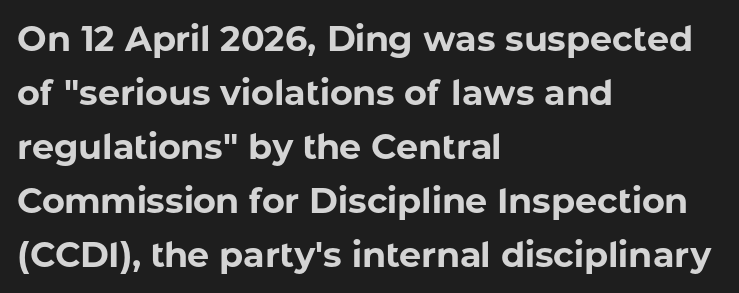
{"serif": "no", "italic": "no", "bold": "yes", "weight": "bold", "width": "normal", "stroke_contrast": "low", "x_height": "medium", "monospaced": "no", "underline": "no", "align": "left", "line_spacing": "normal", "line_spacing_ratio": 1.54, "letter_spacing": "normal", "letter_spacing_em": 0.0, "glyph_px": 35}
